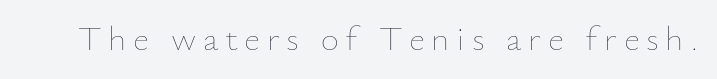
{"italic": "no", "bold": "no", "weight": "thin", "width": "normal", "stroke_contrast": "low", "x_height": "small", "monospaced": "no", "underline": "no", "glyph_px": 35}
